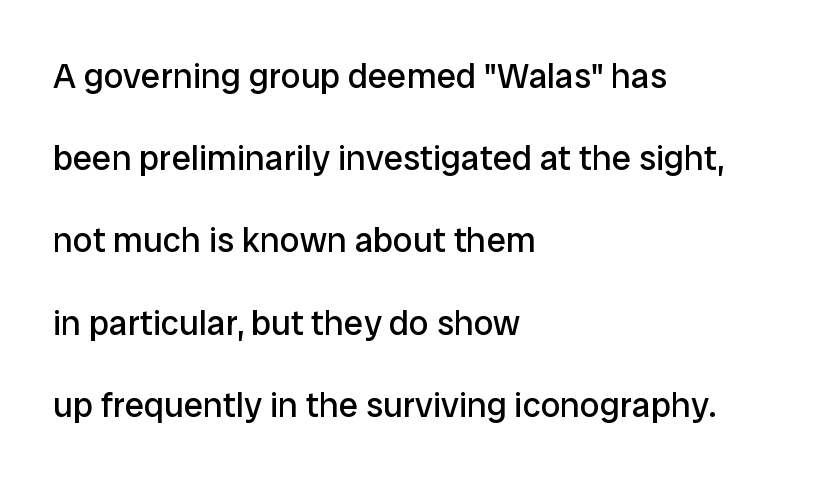
Q: Is the text bold? A: No.
Q: Is the text italic (slanted)? A: No, it is upright.
Q: Is the typeface a serif or a sans-serif typeface? A: Sans-serif.
Q: Is the text underlined? A: No.
Q: How is the paragraph aligned? A: Left-aligned.
Q: Is the spacing between letters normal or unusually wide? A: Normal.
Q: Is the spacing between lines tight, normal or loose? A: Loose.
Q: Width (condensed, normal, or wide)? A: Normal.
Q: Stroke contrast? A: Low.
Q: x-height? A: Medium.
Q: Monospaced? A: No.
